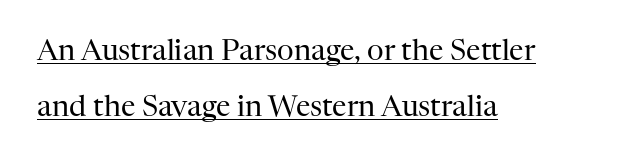
The image shows 29 px regular-weight serif type, upright; set left-aligned, loose line spacing (1.93x), normal letter spacing, underlined; high stroke contrast and a medium x-height.
